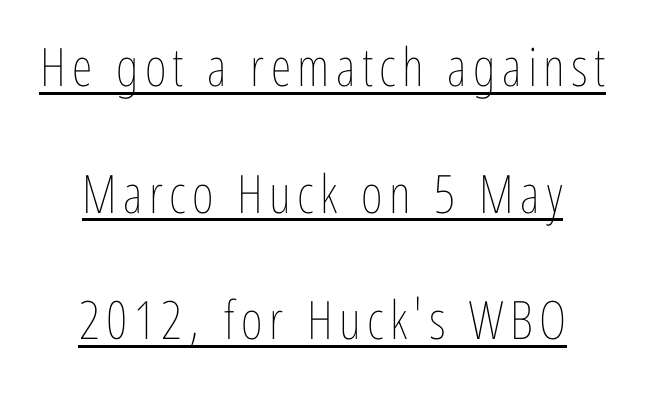
The image shows 53 px thin, condensed type, upright; set loose line spacing (2.39x), underlined; low stroke contrast and a medium x-height.
